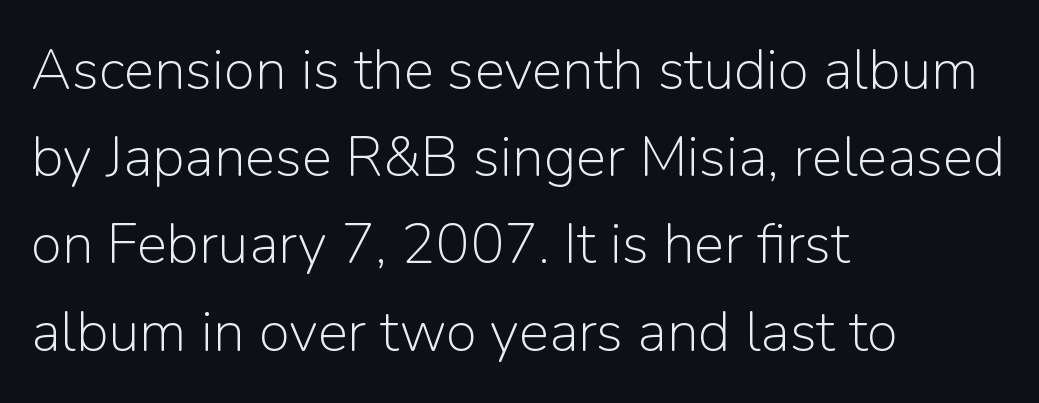
Q: Is the text bold? A: No.
Q: Is the text italic (slanted)? A: No, it is upright.
Q: Is the typeface a serif or a sans-serif typeface? A: Sans-serif.
Q: Is the text underlined? A: No.
Q: How is the paragraph aligned? A: Left-aligned.
Q: Is the spacing between letters normal or unusually wide? A: Normal.
Q: Is the spacing between lines tight, normal or loose? A: Normal.
Q: Width (condensed, normal, or wide)? A: Normal.
Q: Stroke contrast? A: Low.
Q: x-height? A: Medium.
Q: Monospaced? A: No.
